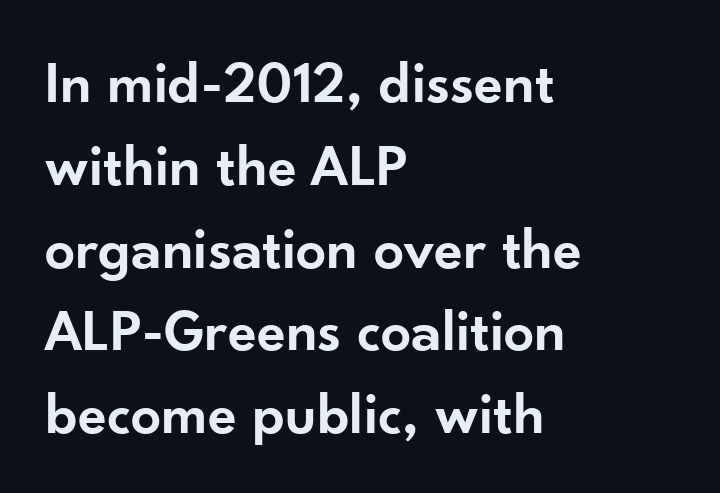
The image shows 60 px semibold sans-serif type, upright; set left-aligned, normal line spacing (1.38x), normal letter spacing, not underlined; low stroke contrast and a small x-height.
